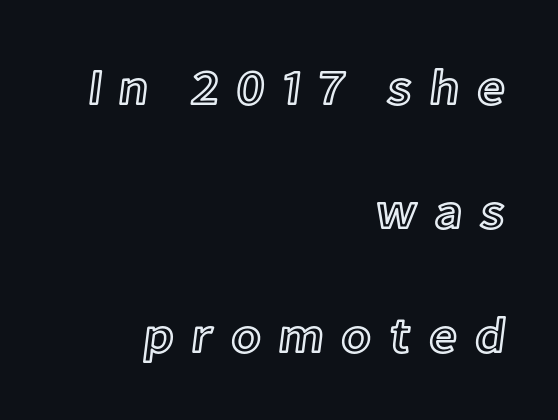
Typeset ragged left — the right edge is the straight one. The specimen omits any rule beneath the text block's lines. Glyph-to-glyph distance is far greater than everyday printed text. Each letter keeps its own natural width here, so spacing adapts to shape. Loosely led — the rows are spread out.
